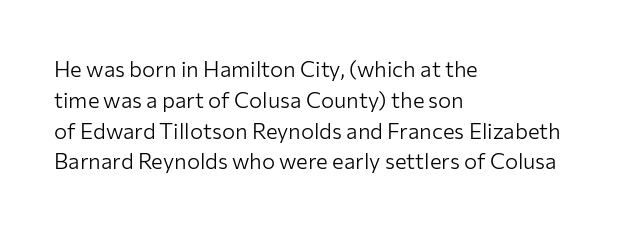
Summary of vertical rhythm: regular, with standard interline spacing. Short note: letters normally spaced. The font's upright variant was chosen for this text. Casual observation: everything's shoved over to the left.
